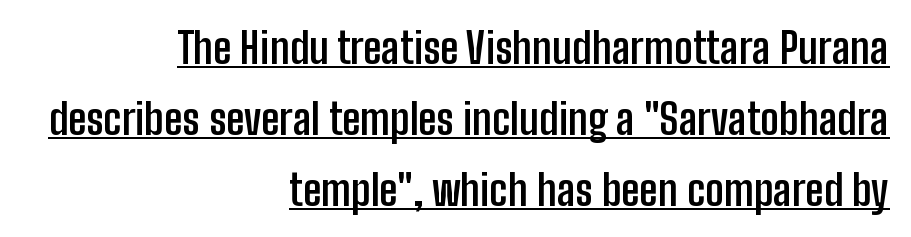
The lettering is marked with a stroke running underneath it. The letters advance in unequal steps, a hallmark of proportional type. Ordinary non-slanted type is in use. Compared with typical paragraphs, the rows here are spaced about the same. The typesetter chose a ragged-left arrangement here. Nothing sits at the stroke ends, so this counts as sans-serif.
